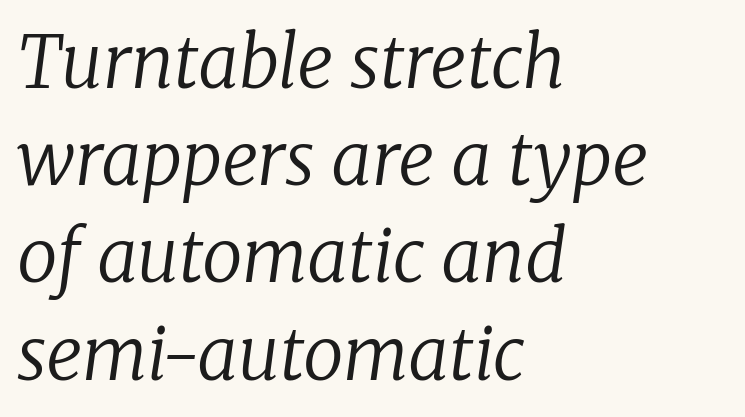
Q: Is the text bold? A: No.
Q: Is the text italic (slanted)? A: Yes, it leans right by about 8 degrees.
Q: Is the typeface a serif or a sans-serif typeface? A: Serif.
Q: Is the text underlined? A: No.
Q: How is the paragraph aligned? A: Left-aligned.
Q: Is the spacing between letters normal or unusually wide? A: Normal.
Q: Is the spacing between lines tight, normal or loose? A: Normal.
Q: Width (condensed, normal, or wide)? A: Normal.
Q: Stroke contrast? A: Low.
Q: x-height? A: Medium.
Q: Monospaced? A: No.
